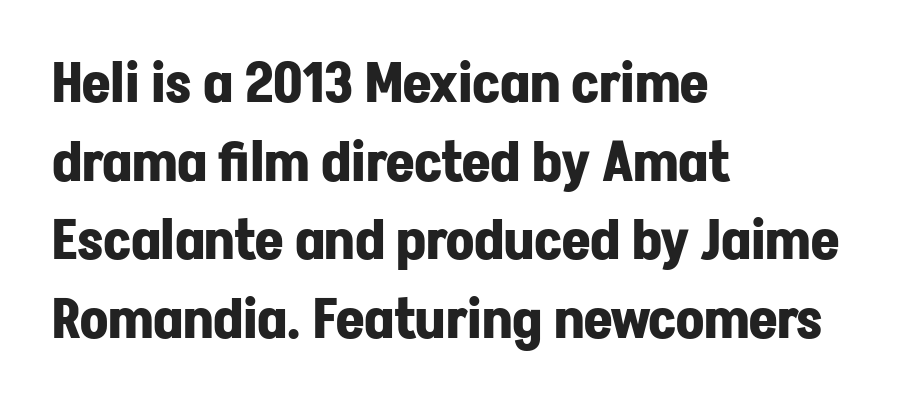
{"serif": "no", "italic": "no", "bold": "yes", "weight": "bold", "width": "normal", "stroke_contrast": "low", "x_height": "medium", "monospaced": "no", "underline": "no", "align": "left", "line_spacing": "normal", "line_spacing_ratio": 1.43, "letter_spacing": "normal", "letter_spacing_em": 0.0, "glyph_px": 55}
